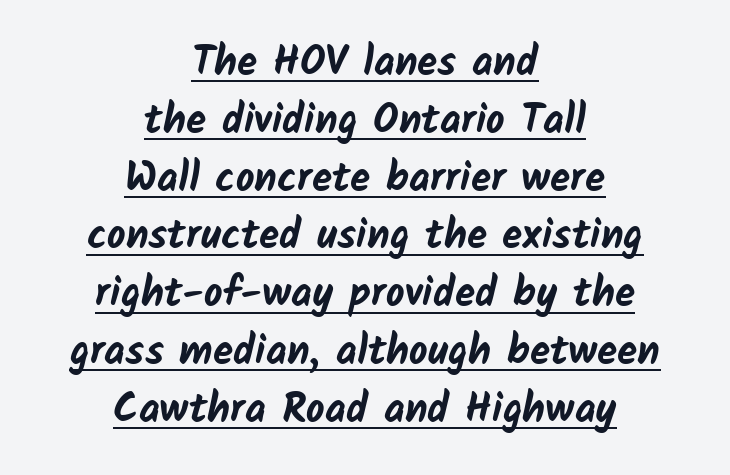
{"serif": "no", "bold": "yes", "weight": "bold", "width": "normal", "stroke_contrast": "low", "x_height": "medium", "monospaced": "no", "underline": "yes", "align": "center", "line_spacing": "normal", "line_spacing_ratio": 1.41, "letter_spacing": "normal", "letter_spacing_em": 0.0, "glyph_px": 41}
